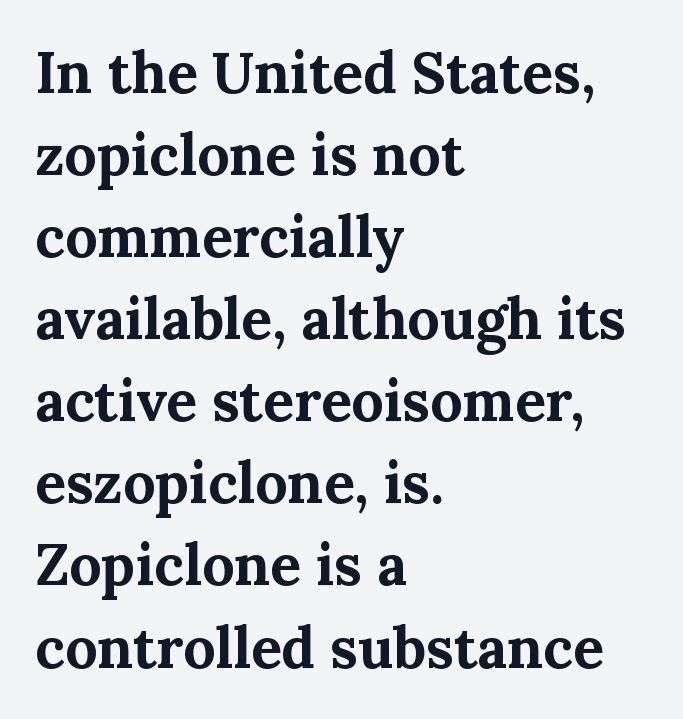
The image shows 57 px bold serif type, upright; set left-aligned, normal line spacing (1.44x), normal letter spacing, not underlined; medium stroke contrast and a medium x-height.
